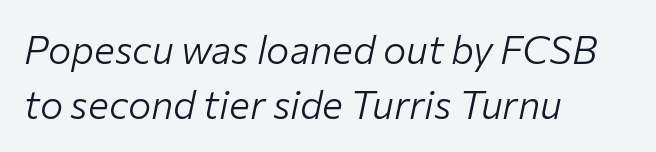
{"italic": "yes", "lean": "right", "slant_degrees": 12, "bold": "no", "weight": "light", "width": "normal", "stroke_contrast": "low", "x_height": "medium", "monospaced": "no", "underline": "no", "align": "left", "line_spacing": "normal", "line_spacing_ratio": 1.4, "letter_spacing": "normal", "letter_spacing_em": 0.0, "glyph_px": 39}
